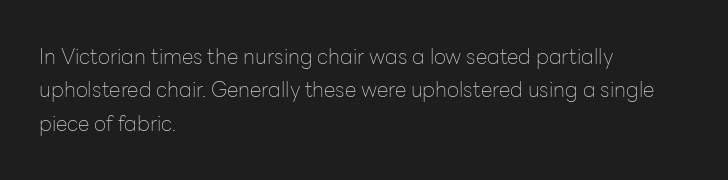
How would I describe the line gaps? Plain and ordinary. Weight: in the light-to-regular range. The type is set solid horizontally, with unmodified tracking. The lines are quadded left.
